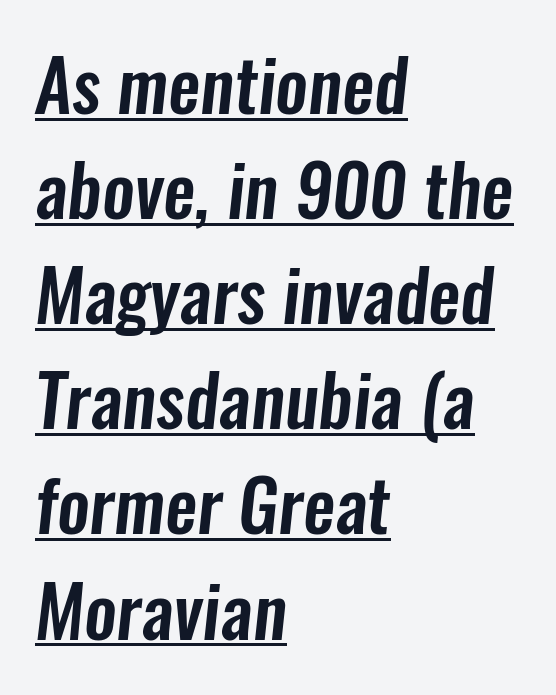
The image shows 72 px condensed sans-serif type; set left-aligned, normal line spacing (1.46x), normal letter spacing, underlined; low stroke contrast and a medium x-height.
